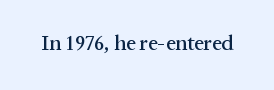
Q: Is the text italic (slanted)? A: No, it is upright.
Q: Is the text underlined? A: No.
Q: Is the spacing between letters normal or unusually wide? A: Normal.
